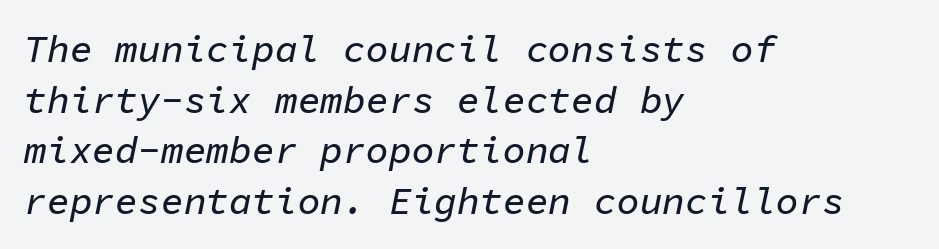
Q: Is the text italic (slanted)? A: Yes, it leans right by about 11 degrees.
Q: Is the text underlined? A: No.
Q: How is the paragraph aligned? A: Left-aligned.
Q: Is the spacing between letters normal or unusually wide? A: Normal.
Q: Is the spacing between lines tight, normal or loose? A: Normal.
Q: Width (condensed, normal, or wide)? A: Normal.
Q: Stroke contrast? A: Low.
Q: x-height? A: Medium.
Q: Monospaced? A: Yes.
